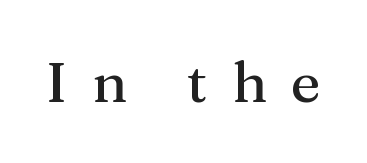
{"serif": "yes", "italic": "no", "width": "normal", "stroke_contrast": "medium", "x_height": "medium", "monospaced": "no", "underline": "no", "letter_spacing": "wide", "letter_spacing_em": 0.42, "glyph_px": 57}
